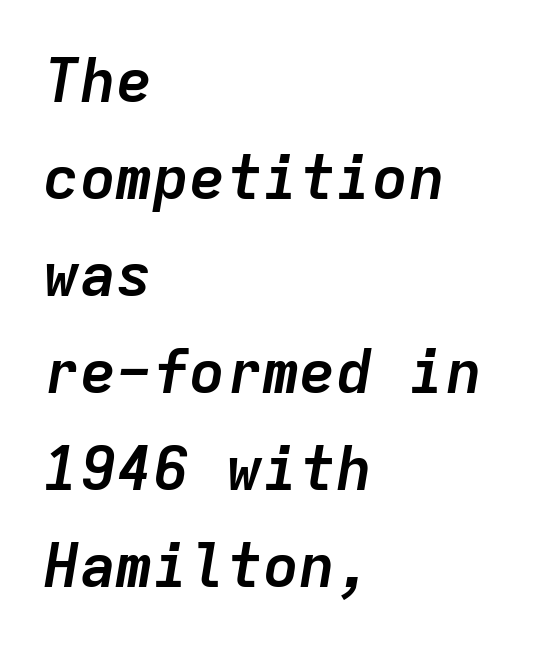
{"italic": "yes", "lean": "right", "slant_degrees": 9, "bold": "yes", "weight": "semibold", "width": "normal", "stroke_contrast": "low", "x_height": "medium", "monospaced": "yes", "underline": "no", "align": "left", "line_spacing": "normal", "line_spacing_ratio": 1.59, "letter_spacing": "normal", "letter_spacing_em": 0.0, "glyph_px": 61}
